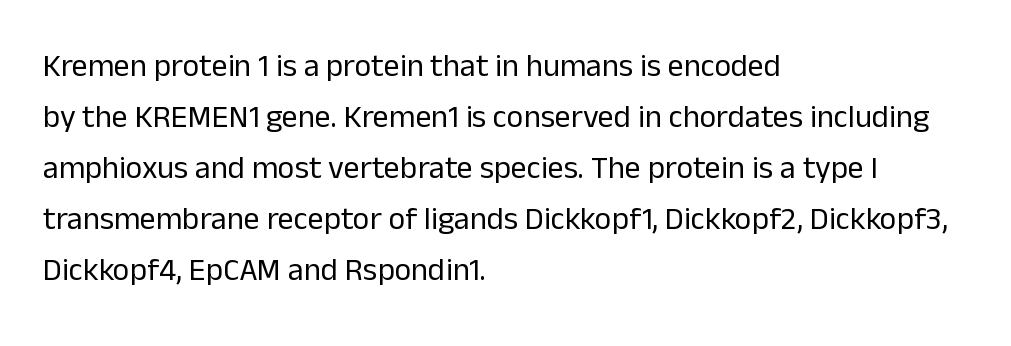
Q: Is the text bold? A: No.
Q: Is the text italic (slanted)? A: No, it is upright.
Q: Is the typeface a serif or a sans-serif typeface? A: Sans-serif.
Q: Is the text underlined? A: No.
Q: How is the paragraph aligned? A: Left-aligned.
Q: Is the spacing between letters normal or unusually wide? A: Normal.
Q: Is the spacing between lines tight, normal or loose? A: Normal.
Q: Width (condensed, normal, or wide)? A: Normal.
Q: Stroke contrast? A: Low.
Q: x-height? A: Medium.
Q: Monospaced? A: No.
